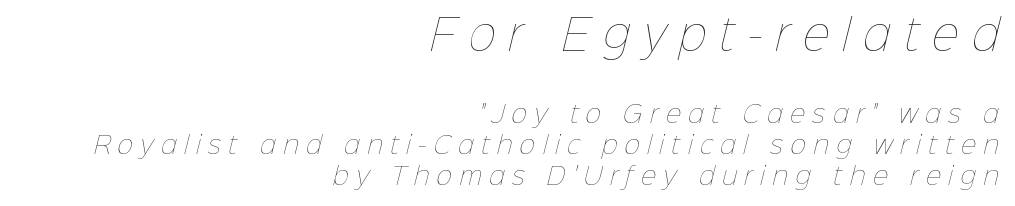
The image shows 42 px thin type; set right-aligned, normal line spacing (1.28x), unusually wide letter spacing (+0.31 em), not underlined; the first (top) block is 1.75x larger; low stroke contrast and a medium x-height.
